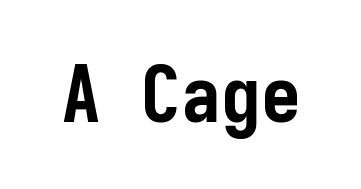
The rendering uses typewriter-style spacing with identical character cells. Glance below the letters and you will spot only blank space. A sans-serif font was chosen for this passage. Weight: bold.
